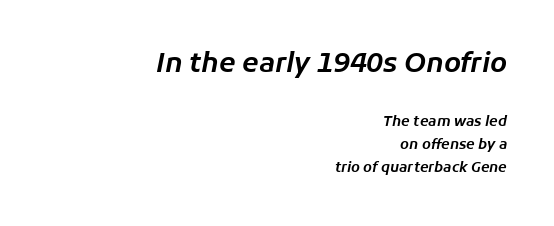
Q: Is the text italic (slanted)? A: Yes, it leans right by about 11 degrees.
Q: Is the text underlined? A: No.
Q: How is the paragraph aligned? A: Right-aligned.
Q: Is the spacing between letters normal or unusually wide? A: Normal.
Q: Is the spacing between lines tight, normal or loose? A: Normal.
Q: Which block of text is set in a larger size, the first (top) or the second (bottom)? A: The first (top) one.
